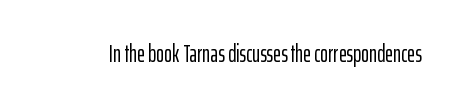
Observe the ordinary spacing: letters are neighbours, not strangers. Underline: absent. Rendered with straight, roman letterforms.
